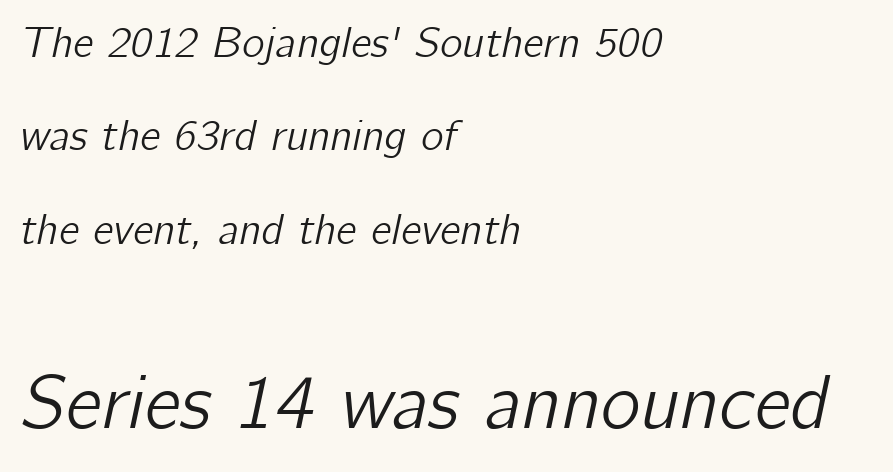
{"italic": "yes", "lean": "right", "slant_degrees": 12, "width": "normal", "stroke_contrast": "low", "x_height": "medium", "monospaced": "no", "underline": "no", "align": "left", "line_spacing": "loose", "line_spacing_ratio": 2.17, "letter_spacing": "normal", "letter_spacing_em": 0.0, "larger_block": "second", "size_ratio": 1.77, "glyph_px": 76}
